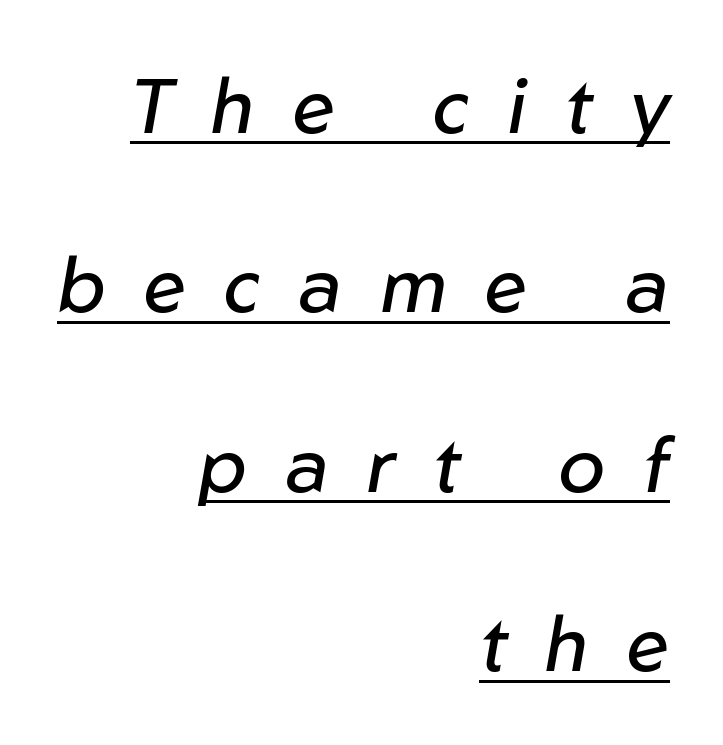
Emphasis is given by a line drawn under the lettering. The letterforms stand isolated, each surrounded by extra space. A student would call this right alignment; a typographer would say flush right, rag left. Weight: not bold — regular or lighter.
